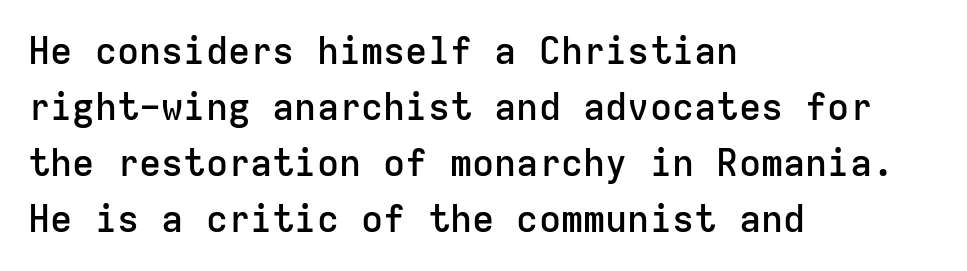
{"serif": "no", "italic": "no", "bold": "semi", "weight": "semibold", "width": "normal", "stroke_contrast": "low", "x_height": "medium", "monospaced": "yes", "underline": "no", "align": "left", "line_spacing": "normal", "line_spacing_ratio": 1.51, "letter_spacing": "normal", "letter_spacing_em": 0.0, "glyph_px": 37}
